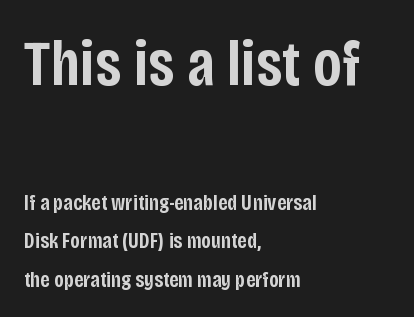
{"serif": "no", "italic": "no", "bold": "semi", "weight": "semibold", "width": "condensed", "stroke_contrast": "low", "x_height": "large", "monospaced": "no", "underline": "no", "align": "left", "line_spacing_ratio": 1.74, "letter_spacing": "normal", "letter_spacing_em": 0.0, "larger_block": "first", "size_ratio": 2.95, "glyph_px": 65}
